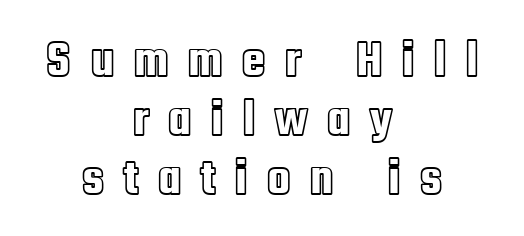
Posture: vertical. Plain, unruled lines of type. Between one letter and the next there's a generous, obvious gap. A typesetter would call this proportional, since set widths differ per character. These lines are centered, leaving both edges ragged.
